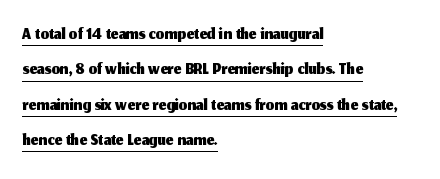
Q: Is the text italic (slanted)? A: No, it is upright.
Q: Is the text underlined? A: Yes.
Q: How is the paragraph aligned? A: Left-aligned.
Q: Is the spacing between letters normal or unusually wide? A: Normal.
Q: Is the spacing between lines tight, normal or loose? A: Normal.
